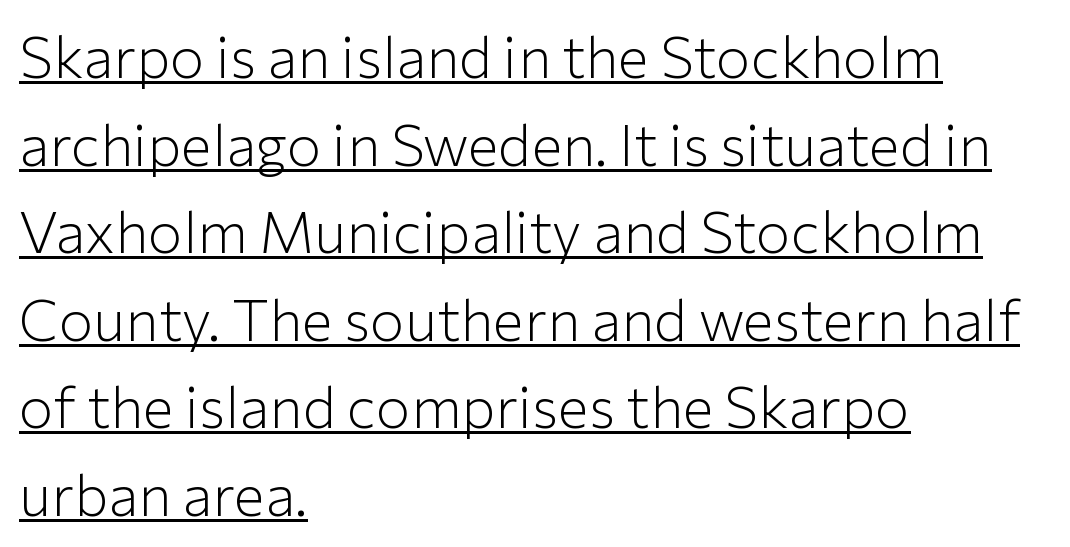
{"serif": "no", "italic": "no", "bold": "no", "weight": "light", "width": "normal", "stroke_contrast": "low", "x_height": "medium", "monospaced": "no", "underline": "yes", "align": "left", "line_spacing": "normal", "line_spacing_ratio": 1.51, "letter_spacing": "normal", "letter_spacing_em": 0.0, "glyph_px": 58}
